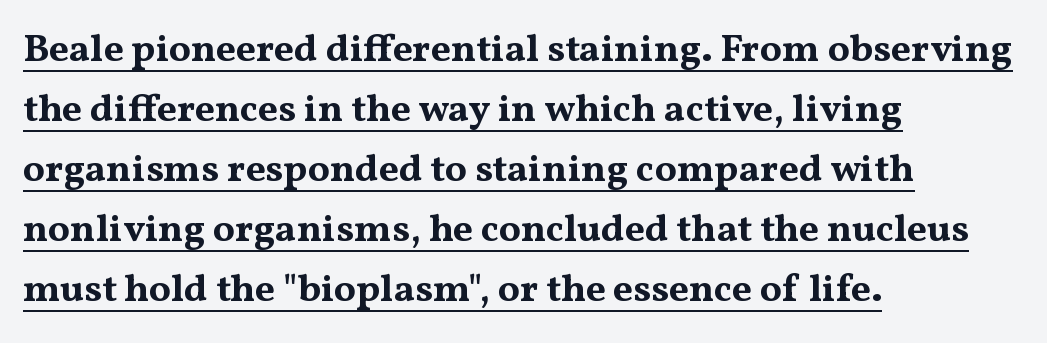
Q: Is the text bold? A: Yes.
Q: Is the text italic (slanted)? A: No, it is upright.
Q: Is the typeface a serif or a sans-serif typeface? A: Serif.
Q: Is the text underlined? A: Yes.
Q: How is the paragraph aligned? A: Left-aligned.
Q: Is the spacing between letters normal or unusually wide? A: Normal.
Q: Is the spacing between lines tight, normal or loose? A: Normal.
Q: Width (condensed, normal, or wide)? A: Wide.
Q: Stroke contrast? A: Medium.
Q: x-height? A: Medium.
Q: Monospaced? A: No.
